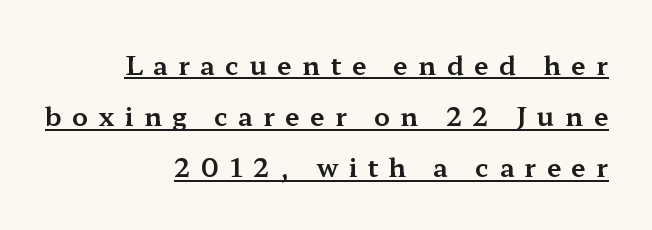
{"italic": "no", "underline": "yes", "align": "right", "line_spacing": "loose", "line_spacing_ratio": 1.97, "letter_spacing": "wide", "letter_spacing_em": 0.4, "glyph_px": 26}
